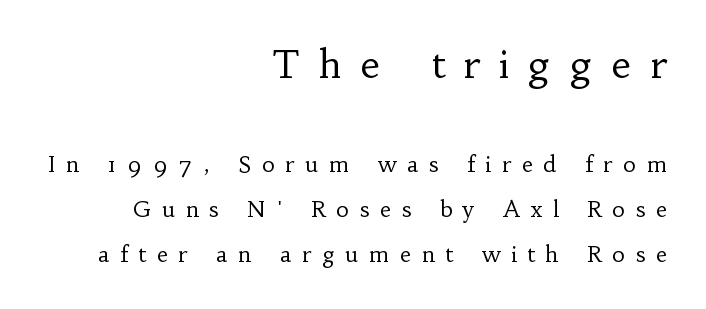
Airy leading. Honestly, the letter spacing is so wide it's the main thing you notice. Lines of text with bare space underneath. Think standard paragraph weight, or any step lighter than that. A student would call this right alignment; a typographer would say flush right, rag left.
